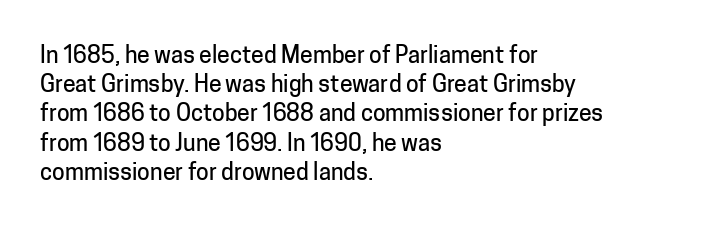
Q: Is the text italic (slanted)? A: No, it is upright.
Q: Is the text underlined? A: No.
Q: How is the paragraph aligned? A: Left-aligned.
Q: Is the spacing between letters normal or unusually wide? A: Normal.
Q: Is the spacing between lines tight, normal or loose? A: Normal.
